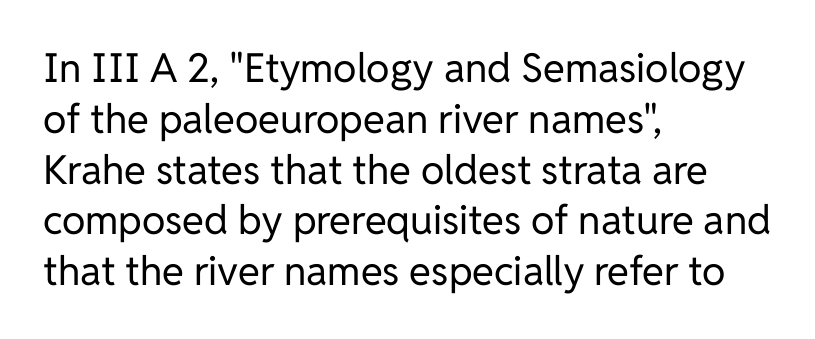
Varying glyph widths throughout — classic text-font behaviour. Students, observe: this is what conventionally led text looks like. The glyphs in this specimen are sans serif. Check under the words: just untouched page. This sample is left-justified, so line endings fall wherever the words run out. Inter-character spacing is left at the font's built-in metrics.
